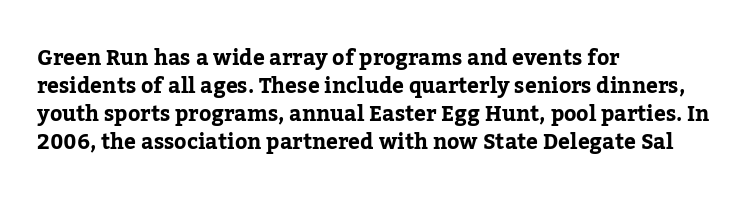
The image shows 21 px bold type, upright; set left-aligned, normal line spacing (1.34x), normal letter spacing, not underlined.
